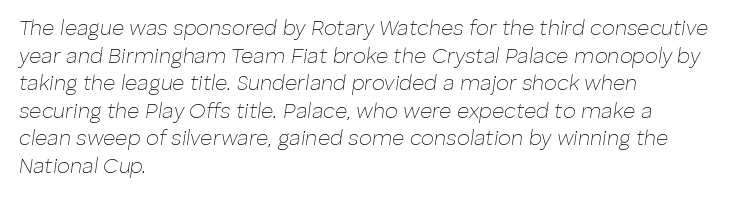
The image shows 21 px text type, italic (leaning right); set left-aligned, normal line spacing (1.31x), normal letter spacing, not underlined.
